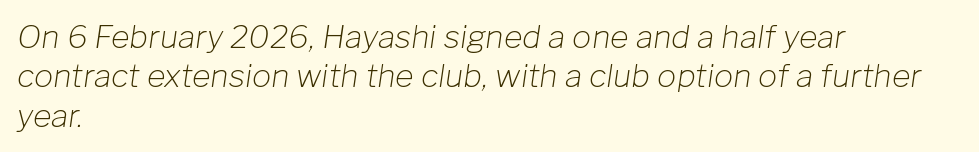
This rendering leaves character spacing at its baseline value. Horizontal alignment here is leftward, the default for most running prose. Is this a fixed-width face? No — the glyphs have proportional, varying widths. The lettering tilts uniformly, giving the passage an italic look.
